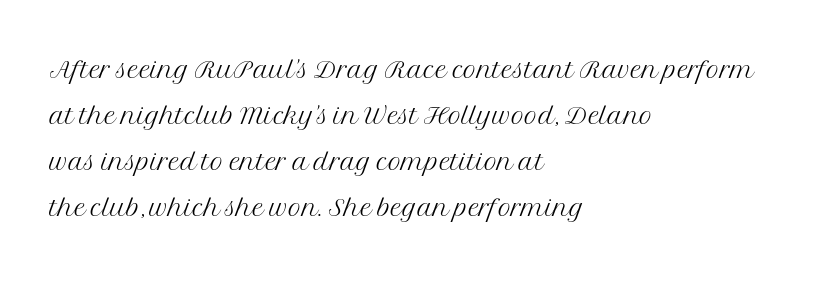
Are there feet on the stems? There are — it's a serif. Think of a printed novel: that variable character pitch is what you see here. Bold? No — there's no thickening of the strokes. A classic flush-left, rag-right setting is used for this passage. Anything drawn beneath the words? Only blank space.
